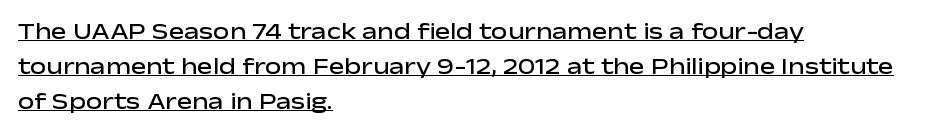
{"italic": "no", "bold": "semi", "underline": "yes", "align": "left", "line_spacing": "normal", "line_spacing_ratio": 1.52, "letter_spacing": "normal", "letter_spacing_em": 0.0, "glyph_px": 23}
